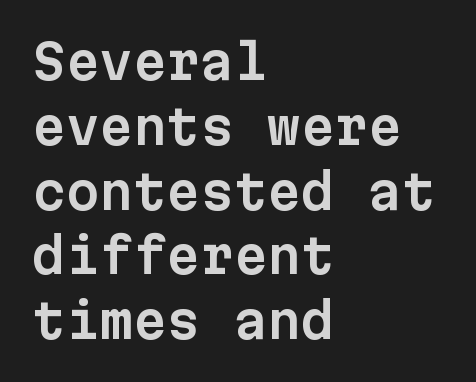
Q: Is the text italic (slanted)? A: No, it is upright.
Q: Is the typeface a serif or a sans-serif typeface? A: Sans-serif.
Q: Is the text underlined? A: No.
Q: How is the paragraph aligned? A: Left-aligned.
Q: Is the spacing between letters normal or unusually wide? A: Normal.
Q: Is the spacing between lines tight, normal or loose? A: Normal.
Q: Width (condensed, normal, or wide)? A: Normal.
Q: Stroke contrast? A: Low.
Q: x-height? A: Medium.
Q: Monospaced? A: Yes.
